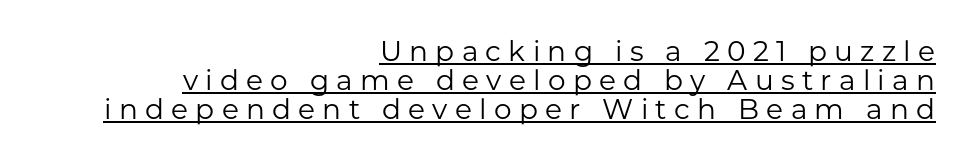
The image shows 28 px regular-weight sans-serif type, upright; set right-aligned, tight line spacing (1.04x), unusually wide letter spacing (+0.26 em), underlined; low stroke contrast and a medium x-height.
